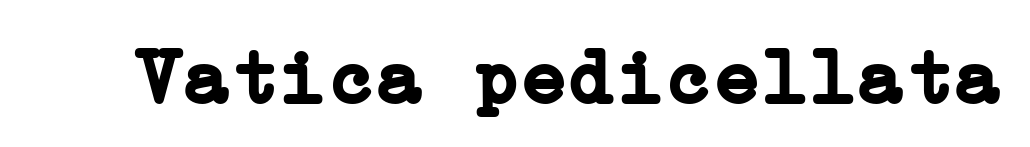
{"serif": "yes", "italic": "no", "bold": "yes", "weight": "semibold", "width": "normal", "stroke_contrast": "low", "x_height": "medium", "underline": "no", "letter_spacing": "normal", "letter_spacing_em": 0.0, "glyph_px": 80}
